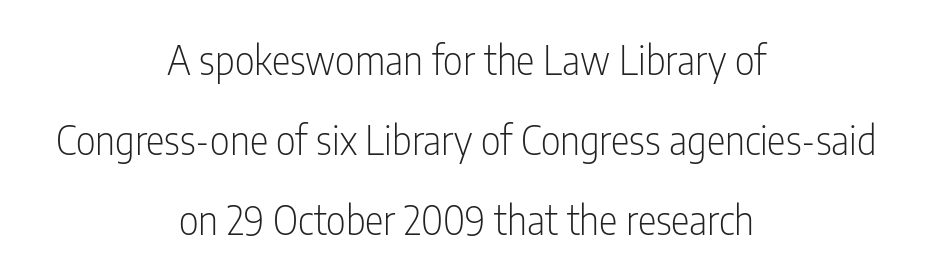
Q: Is the text bold? A: No.
Q: Is the text italic (slanted)? A: No, it is upright.
Q: Is the typeface a serif or a sans-serif typeface? A: Sans-serif.
Q: Is the text underlined? A: No.
Q: How is the paragraph aligned? A: Centered.
Q: Is the spacing between letters normal or unusually wide? A: Normal.
Q: Is the spacing between lines tight, normal or loose? A: Loose.
Q: Width (condensed, normal, or wide)? A: Condensed.
Q: Stroke contrast? A: Low.
Q: x-height? A: Medium.
Q: Monospaced? A: No.
